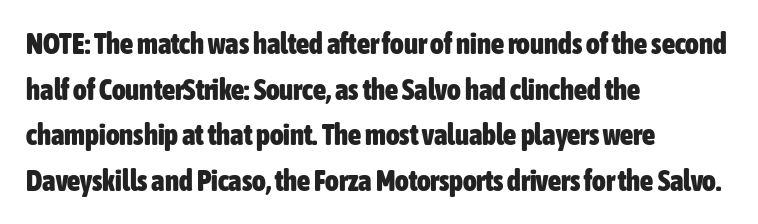
The image shows 29 px heavy, condensed sans-serif type, upright; set left-aligned, normal line spacing (1.57x), normal letter spacing, not underlined; low stroke contrast and a medium x-height.
